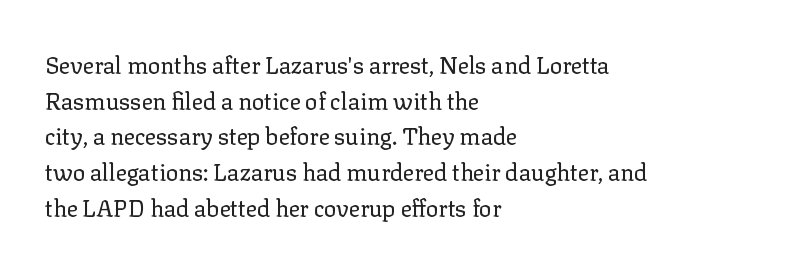
{"italic": "no", "bold": "no", "underline": "no", "align": "left", "line_spacing": "normal", "line_spacing_ratio": 1.55, "letter_spacing": "normal", "letter_spacing_em": 0.0, "glyph_px": 23}
